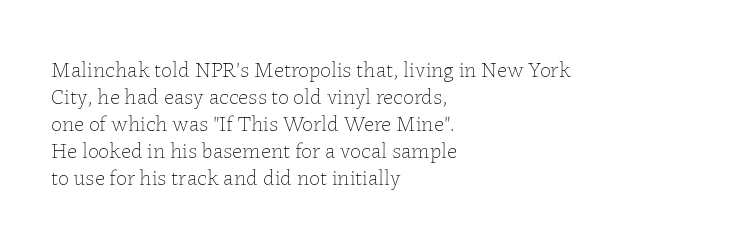
Beneath every word, the page is bare. The lettering holds an erect, upright posture throughout. Caption: face not bold, strokes unweighted. The gaps between neighbouring characters are ordinary and unremarkable.
